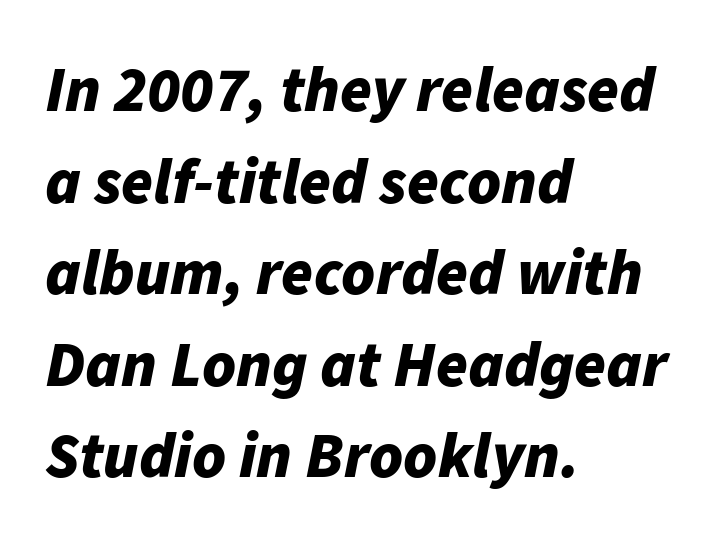
{"italic": "yes", "lean": "right", "slant_degrees": 11, "bold": "yes", "weight": "bold", "width": "normal", "stroke_contrast": "low", "x_height": "medium", "monospaced": "no", "underline": "no", "align": "left", "line_spacing": "normal", "line_spacing_ratio": 1.43, "letter_spacing": "normal", "letter_spacing_em": 0.0, "glyph_px": 64}
